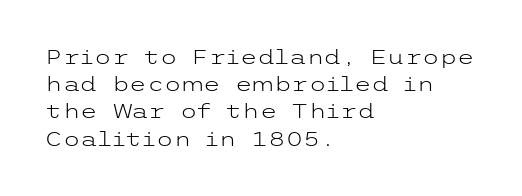
The image shows 20 px text type, upright; set left-aligned, normal line spacing (1.36x), normal letter spacing, not underlined.
